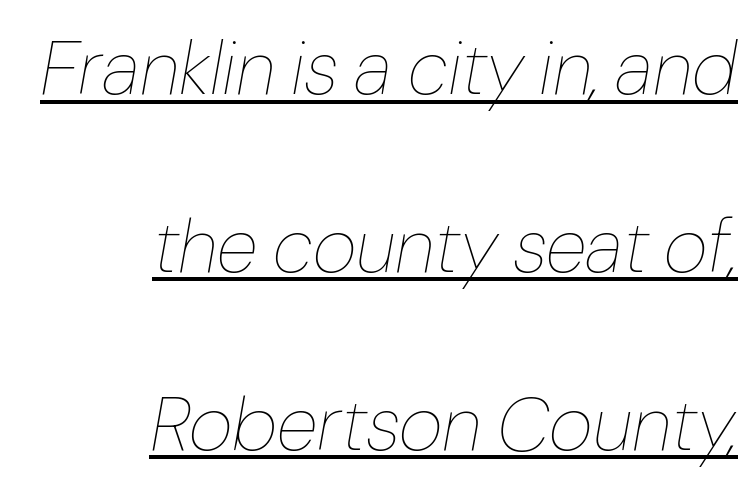
Q: Is the text bold? A: No.
Q: Is the text italic (slanted)? A: Yes, it leans right by about 10 degrees.
Q: Is the text underlined? A: Yes.
Q: How is the paragraph aligned? A: Right-aligned.
Q: Is the spacing between letters normal or unusually wide? A: Normal.
Q: Is the spacing between lines tight, normal or loose? A: Loose.
Q: Width (condensed, normal, or wide)? A: Normal.
Q: Stroke contrast? A: Low.
Q: x-height? A: Medium.
Q: Monospaced? A: No.
